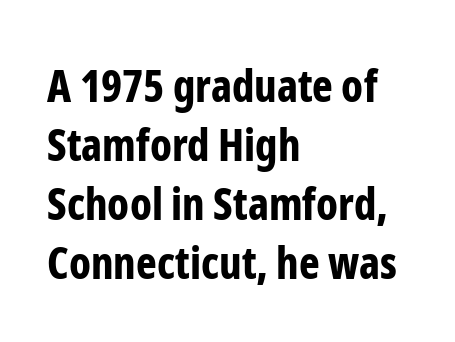
Varying glyph widths throughout — classic text-font behaviour. Tracking value appears to be zero — textbook default spacing. Stroke terminals: plain, sans-serif. Evenly set lines give the paragraph a standard silhouette. A dark, heavy texture on the line: the type is bold.
